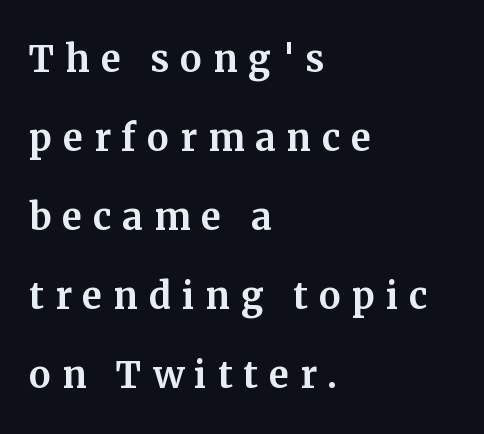
Q: Is the text italic (slanted)? A: No, it is upright.
Q: Is the typeface a serif or a sans-serif typeface? A: Serif.
Q: Is the text underlined? A: No.
Q: How is the paragraph aligned? A: Left-aligned.
Q: Is the spacing between letters normal or unusually wide? A: Unusually wide.
Q: Is the spacing between lines tight, normal or loose? A: Normal.
Q: Width (condensed, normal, or wide)? A: Normal.
Q: Stroke contrast? A: Medium.
Q: x-height? A: Medium.
Q: Monospaced? A: No.
